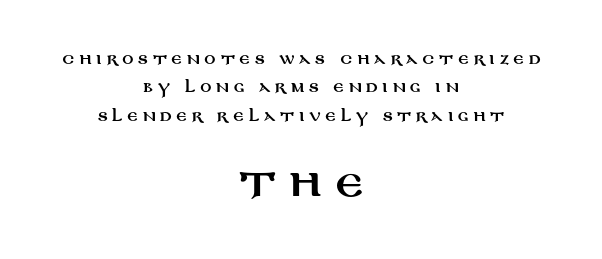
The gap between lines stays unmarked. These lines stack symmetrically, like a column narrowing and widening about its center. Scale increases going downward across the two blocks. Between one letter and the next there's a generous, obvious gap. The letters stand upright; this is a roman face. The rendering uses a large line-height, opening up the rows.
